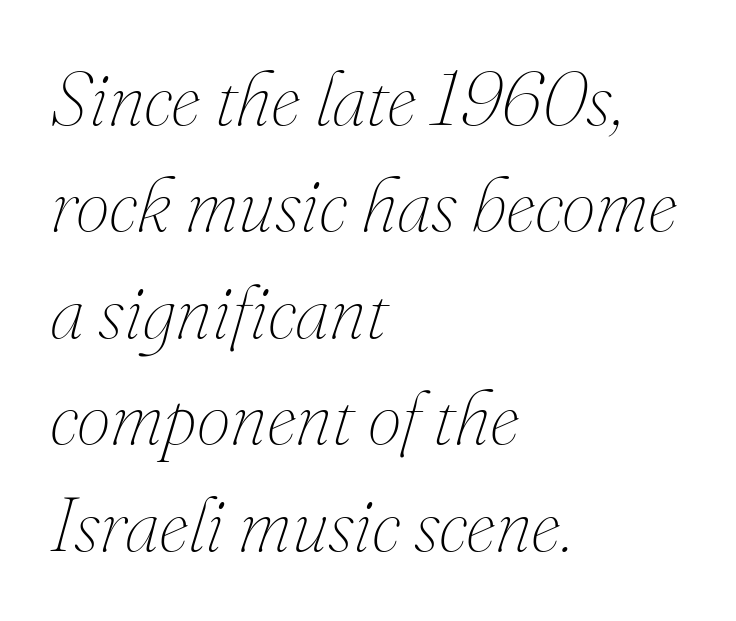
The image shows 76 px thin type, italic (leaning right); set left-aligned, normal line spacing (1.4x), normal letter spacing, not underlined; medium stroke contrast and a small x-height.
